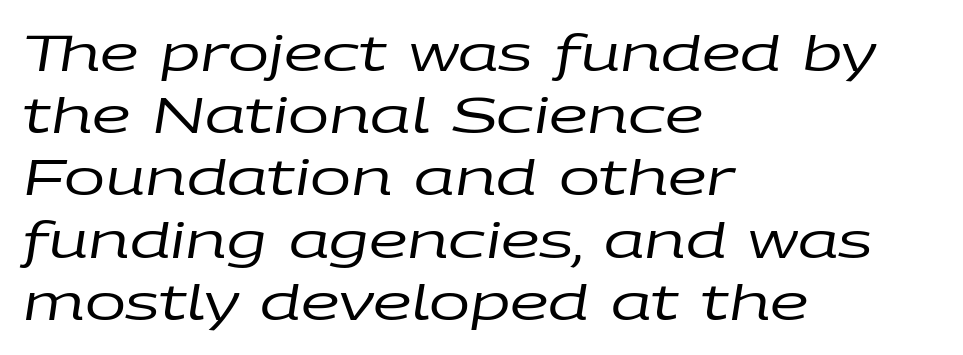
The image shows 49 px regular-weight, wide type, italic (leaning right); set left-aligned, normal line spacing (1.27x), normal letter spacing, not underlined; low stroke contrast and a large x-height.
